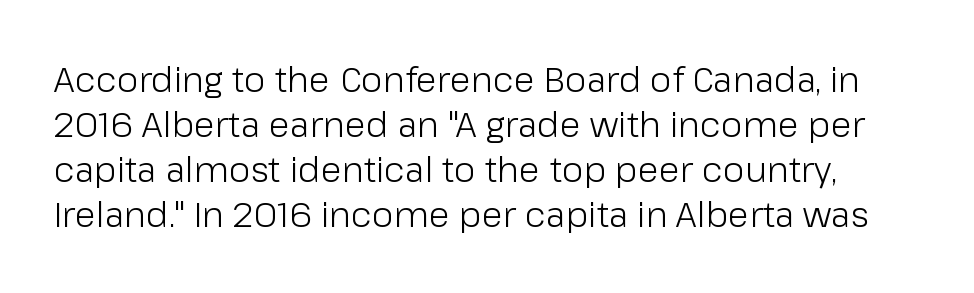
The rendering uses a moderate line-height, typical for paragraphs. Weight class: somewhere from thin through regular. Is this a fixed-width face? No — the glyphs have proportional, varying widths. Tall strokes in this sample are plumb rather than angled. Nobody drew a line under any word here. Words appear dense and cohesive because spacing is normal.
